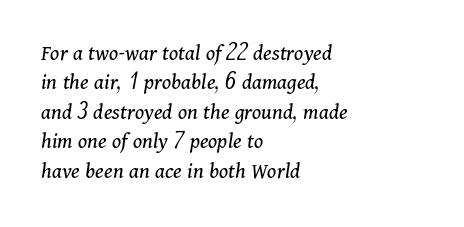
{"italic": "yes", "lean": "right", "slant_degrees": 11, "bold": "no", "underline": "no", "align": "left", "line_spacing": "normal", "line_spacing_ratio": 1.28, "letter_spacing": "normal", "letter_spacing_em": 0.0, "glyph_px": 23}
